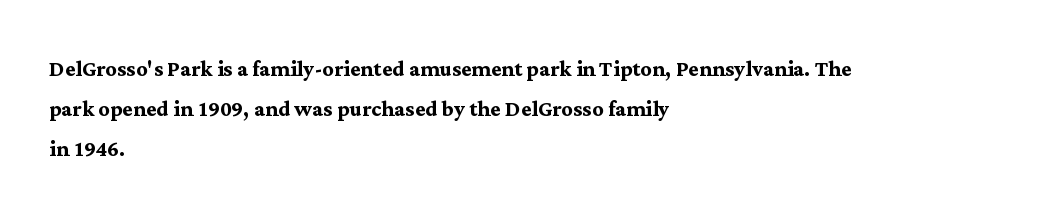
Q: Is the text bold? A: Yes.
Q: Is the text italic (slanted)? A: No, it is upright.
Q: Is the typeface a serif or a sans-serif typeface? A: Serif.
Q: Is the text underlined? A: No.
Q: How is the paragraph aligned? A: Left-aligned.
Q: Is the spacing between letters normal or unusually wide? A: Normal.
Q: Is the spacing between lines tight, normal or loose? A: Normal.
Q: Width (condensed, normal, or wide)? A: Normal.
Q: Stroke contrast? A: Medium.
Q: x-height? A: Medium.
Q: Monospaced? A: No.
